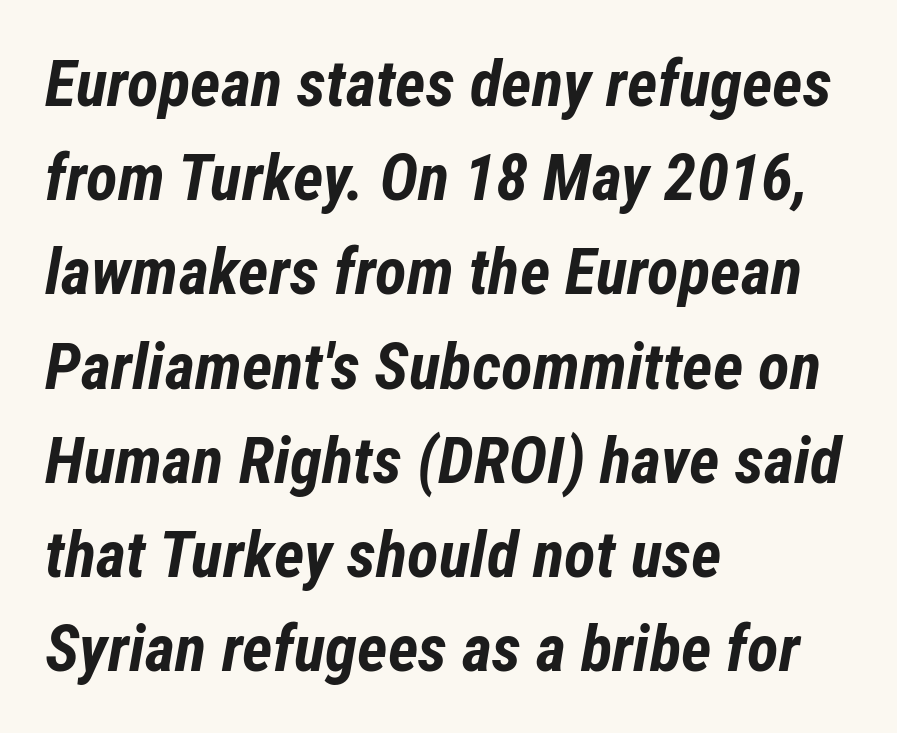
Typesetter's note: full bold, strokes at maximum text heaviness. Underline: absent. Looks like regular typesetting: each glyph gets only the width it needs. The face used here is rendered with its standard letterfit. Each line starts at the same left margin while the right side varies.
